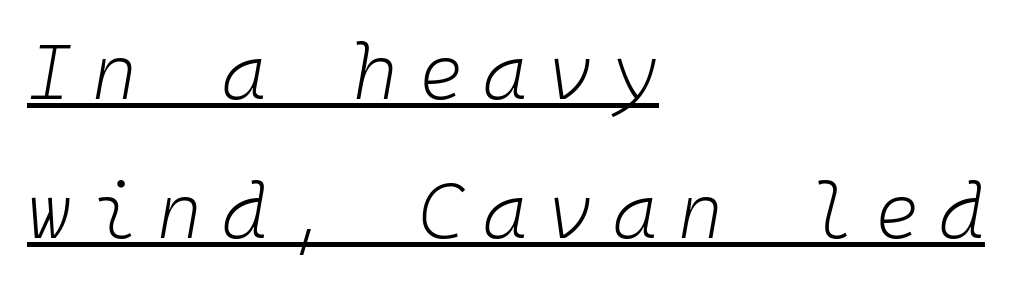
{"italic": "yes", "lean": "right", "slant_degrees": 10, "bold": "no", "weight": "light", "width": "normal", "stroke_contrast": "low", "x_height": "medium", "monospaced": "yes", "underline": "yes", "align": "left", "line_spacing_ratio": 1.8, "letter_spacing": "wide", "letter_spacing_em": 0.26, "glyph_px": 77}
